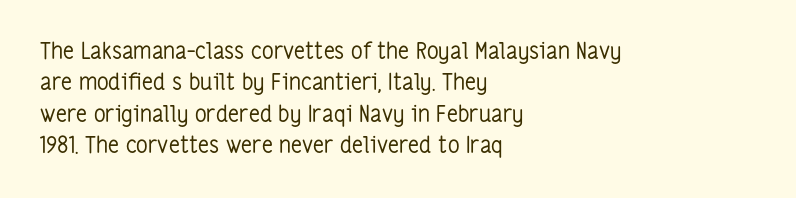
One glance says typical: line gaps are just what's usual. What stands out about the letter spacing? Nothing — it is the standard amount. This reads as an unemphasized weight, regular at the heaviest. The text block is weighted toward the left margin, trailing off unevenly rightward. Descender tails drop into unmarked territory. The specimen reads as upright at a glance.
